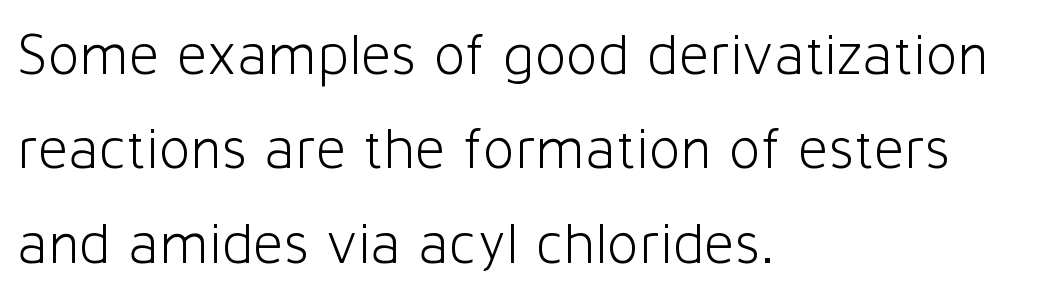
Compared with a centered layout, this one pins lines to the left instead. The gaps between neighbouring characters are ordinary and unremarkable. A clean baseline with only descenders dipping below it. Type style note: lacks serifs. Compared with typical paragraphs, the rows here are spaced about the same.
